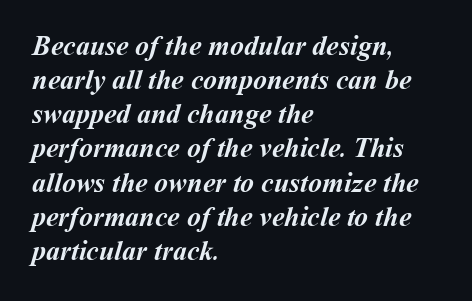
Compared with a centered layout, this one pins lines to the left instead. There is no visible air inserted between adjacent glyphs. The letters advance in unequal steps, a hallmark of proportional type. How heavy is the stroke? Heavy — this is a bold. Unmarked baselines from the first word to the last.
